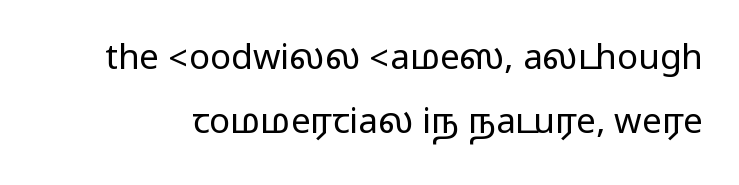
Posture: straight, roman, zero tilt. The face used here is proportionally spaced, like ordinary book or web type. Check under the words: just untouched page. Words appear dense and cohesive because spacing is normal. This sample uses a sans-serif face.
